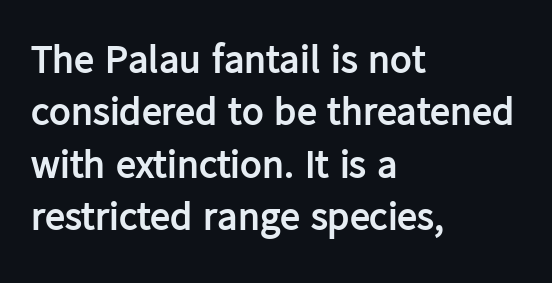
Q: Is the text bold? A: Yes.
Q: Is the text italic (slanted)? A: No, it is upright.
Q: Is the typeface a serif or a sans-serif typeface? A: Sans-serif.
Q: Is the text underlined? A: No.
Q: How is the paragraph aligned? A: Left-aligned.
Q: Is the spacing between letters normal or unusually wide? A: Normal.
Q: Is the spacing between lines tight, normal or loose? A: Normal.
Q: Width (condensed, normal, or wide)? A: Normal.
Q: Stroke contrast? A: Low.
Q: x-height? A: Medium.
Q: Monospaced? A: No.
